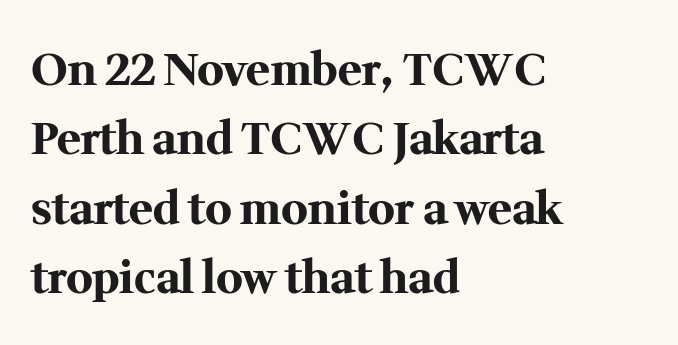
Q: Is the text bold? A: Yes.
Q: Is the text italic (slanted)? A: No, it is upright.
Q: Is the typeface a serif or a sans-serif typeface? A: Serif.
Q: Is the text underlined? A: No.
Q: How is the paragraph aligned? A: Left-aligned.
Q: Is the spacing between letters normal or unusually wide? A: Normal.
Q: Is the spacing between lines tight, normal or loose? A: Normal.
Q: Width (condensed, normal, or wide)? A: Normal.
Q: Stroke contrast? A: Medium.
Q: x-height? A: Medium.
Q: Monospaced? A: No.
